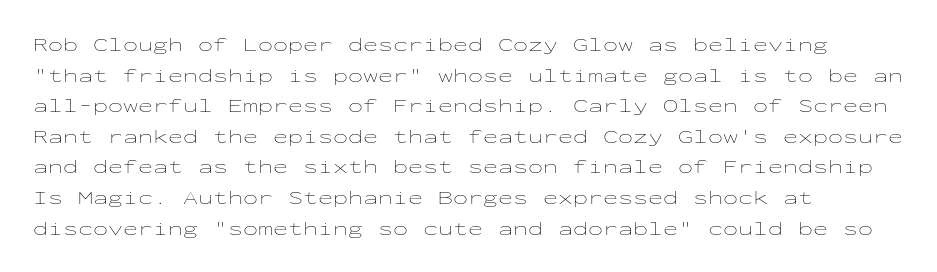
Q: Is the text bold? A: No.
Q: Is the text italic (slanted)? A: No, it is upright.
Q: Is the text underlined? A: No.
Q: How is the paragraph aligned? A: Left-aligned.
Q: Is the spacing between letters normal or unusually wide? A: Normal.
Q: Is the spacing between lines tight, normal or loose? A: Normal.
